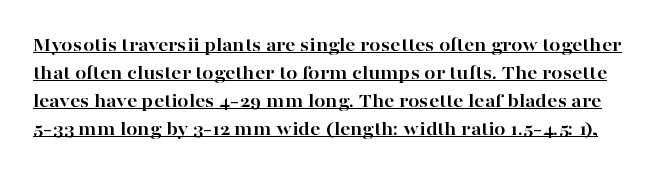
The image shows 20 px bold type, upright; set normal line spacing (1.4x), normal letter spacing, underlined.
